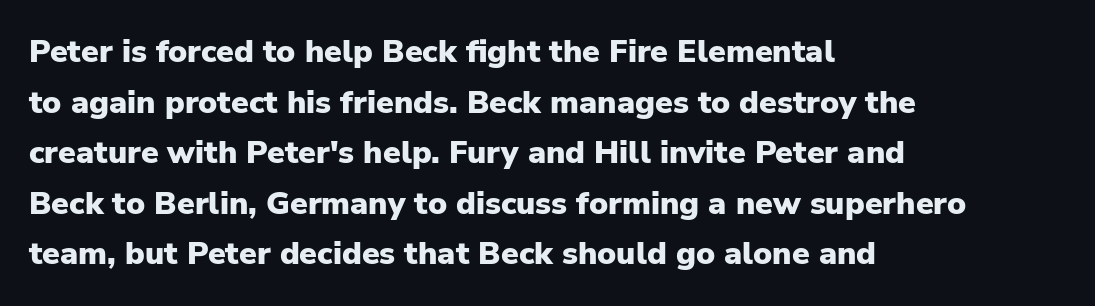
The image shows 32 px heavy sans-serif type, upright; set left-aligned, normal line spacing (1.58x), normal letter spacing, not underlined; low stroke contrast and a medium x-height.
